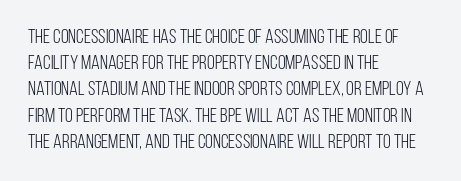
Q: Is the text bold? A: No.
Q: Is the text italic (slanted)? A: No, it is upright.
Q: Is the text underlined? A: No.
Q: How is the paragraph aligned? A: Left-aligned.
Q: Is the spacing between letters normal or unusually wide? A: Normal.
Q: Is the spacing between lines tight, normal or loose? A: Normal.
